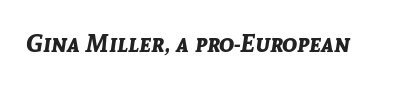
A typesetter would mark this as italic. In terms of letterspacing, this is plain default setting. Heavy, bold letterforms. Honestly, there is no underline to notice here at all.
